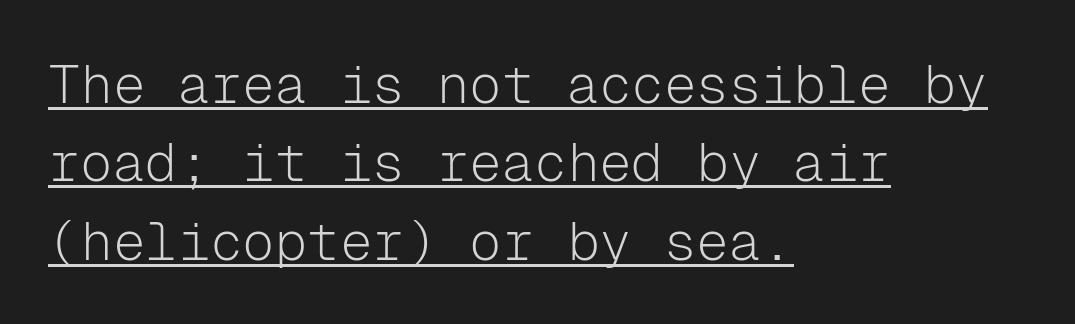
Q: Is the text bold? A: No.
Q: Is the text italic (slanted)? A: No, it is upright.
Q: Is the typeface a serif or a sans-serif typeface? A: Sans-serif.
Q: Is the text underlined? A: Yes.
Q: How is the paragraph aligned? A: Left-aligned.
Q: Is the spacing between letters normal or unusually wide? A: Normal.
Q: Is the spacing between lines tight, normal or loose? A: Normal.
Q: Width (condensed, normal, or wide)? A: Normal.
Q: Stroke contrast? A: Low.
Q: x-height? A: Medium.
Q: Monospaced? A: Yes.
